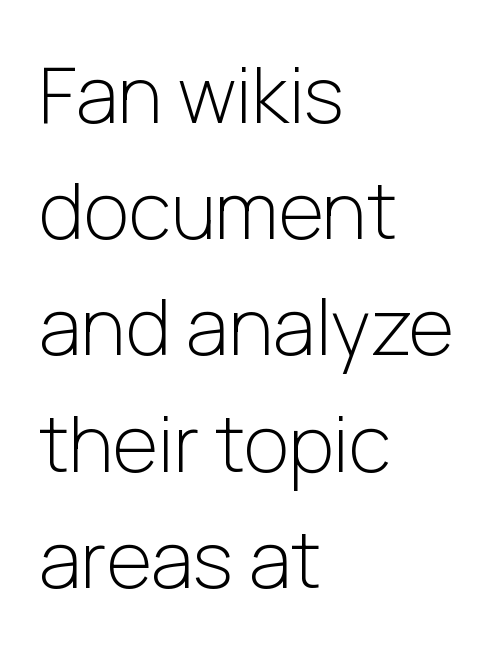
The image shows 78 px light sans-serif type, upright; set left-aligned, normal line spacing (1.49x), normal letter spacing, not underlined; low stroke contrast and a medium x-height.
